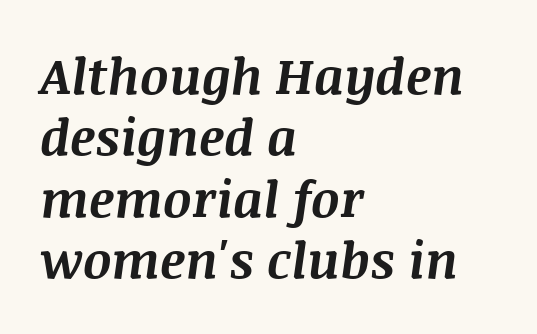
The image shows 50 px bold type, italic (leaning right); set left-aligned, line spacing 1.23x, normal letter spacing, not underlined; medium stroke contrast and a large x-height.
